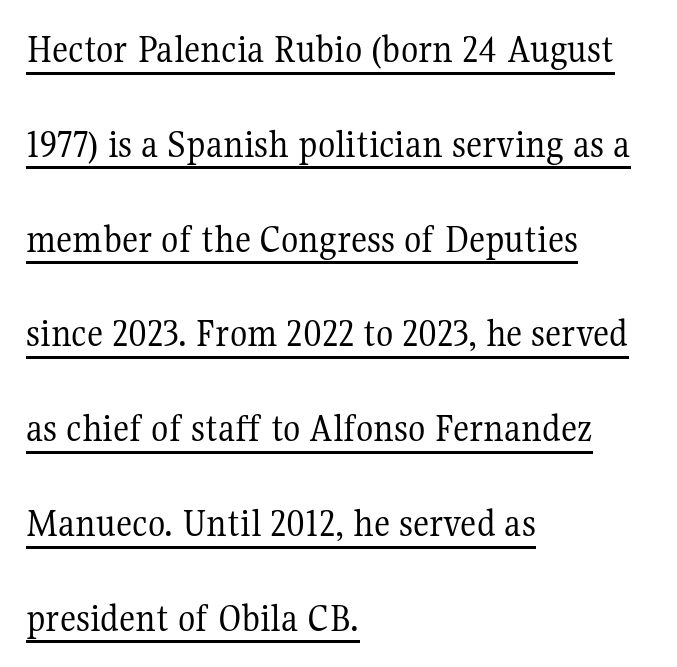
Q: Is the text bold? A: No.
Q: Is the text italic (slanted)? A: No, it is upright.
Q: Is the typeface a serif or a sans-serif typeface? A: Serif.
Q: Is the text underlined? A: Yes.
Q: How is the paragraph aligned? A: Left-aligned.
Q: Is the spacing between letters normal or unusually wide? A: Normal.
Q: Is the spacing between lines tight, normal or loose? A: Loose.
Q: Width (condensed, normal, or wide)? A: Normal.
Q: Stroke contrast? A: Medium.
Q: x-height? A: Medium.
Q: Monospaced? A: No.
